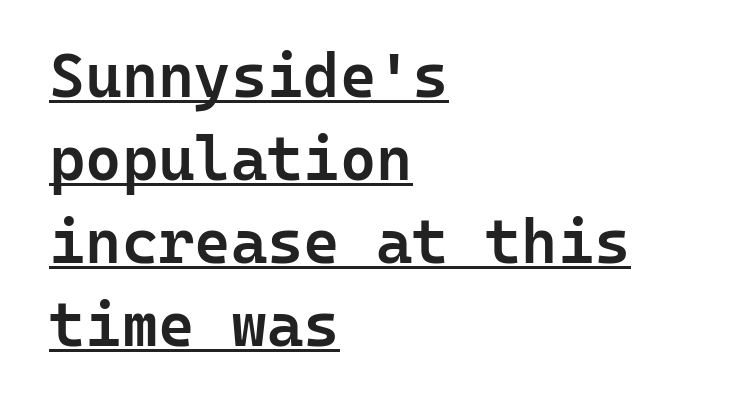
Q: Is the text bold? A: Semi-bold.
Q: Is the text italic (slanted)? A: No, it is upright.
Q: Is the typeface a serif or a sans-serif typeface? A: Sans-serif.
Q: Is the text underlined? A: Yes.
Q: How is the paragraph aligned? A: Left-aligned.
Q: Is the spacing between letters normal or unusually wide? A: Normal.
Q: Is the spacing between lines tight, normal or loose? A: Normal.
Q: Width (condensed, normal, or wide)? A: Normal.
Q: Stroke contrast? A: Low.
Q: x-height? A: Medium.
Q: Monospaced? A: Yes.
